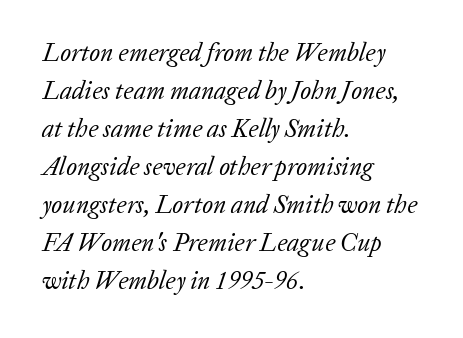
An italicized treatment has been applied to the whole sample. Type without underlining. The letterforms sit shoulder to shoulder at normal distance. Reading down the block, your eye returns to a fixed left position each line. Stems here are at most as thick as an everyday book face.
